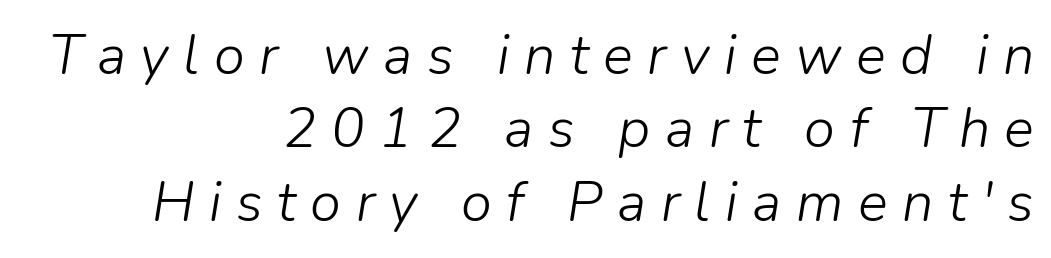
The designer left line spacing at the default. This rendering widens character spacing well past its baseline value. The paragraph shown leans on its right margin. The typeface has the unassuming heft of standard copy or less. Notice how the stems are inclined rather than vertical — that's the hallmark of italics. The rendering uses natural spacing where letterforms have individual widths.
